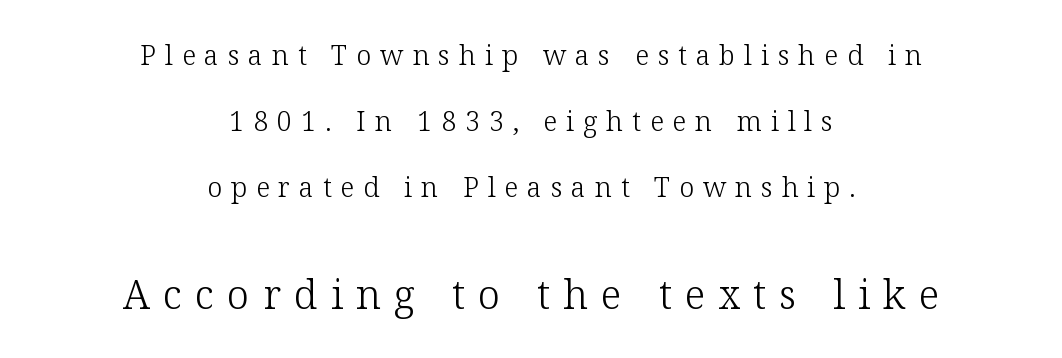
The image shows 40 px light serif type, upright; set centered, loose line spacing (2.45x), unusually wide letter spacing (+0.33 em), not underlined; the second (bottom) block is 1.48x larger; low stroke contrast and a medium x-height.
